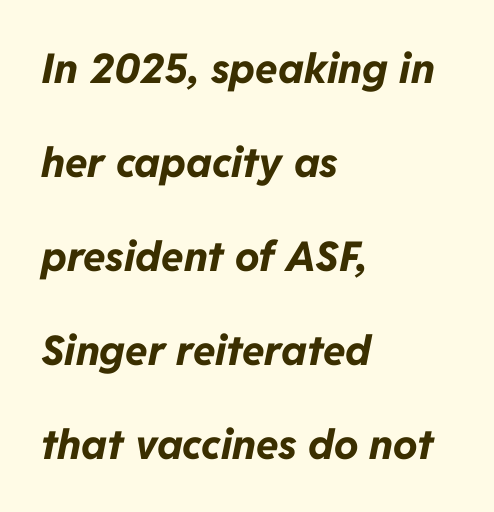
No extra tracking has been applied to these lines. Characters are canted at an angle relative to the baseline's perpendicular. Leftover space on each line is placed entirely after the last word. Leading is clearly above the norm, producing a sparse column. Spacing verdict: proportional, widths tailored to each character. Rule under the text: the space is simply empty.
